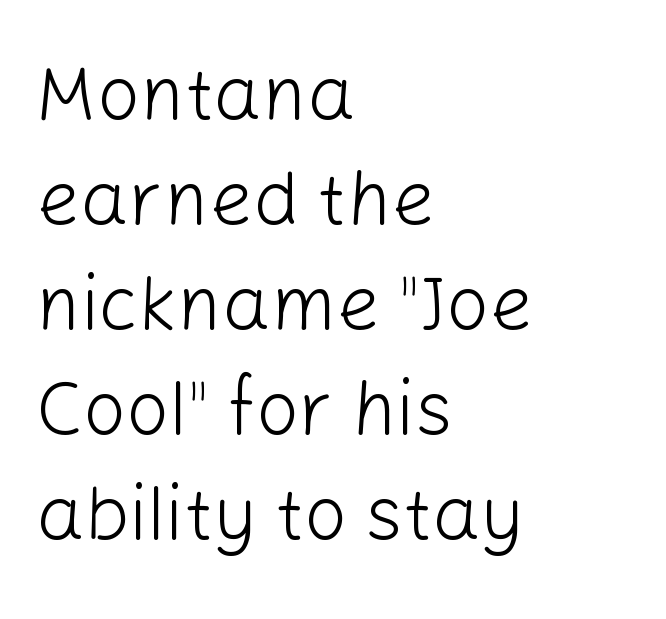
{"serif": "no", "italic": "no", "bold": "no", "weight": "light", "width": "normal", "stroke_contrast": "low", "x_height": "medium", "monospaced": "no", "underline": "no", "align": "left", "line_spacing": "normal", "line_spacing_ratio": 1.38, "letter_spacing": "normal", "letter_spacing_em": 0.0, "glyph_px": 76}
